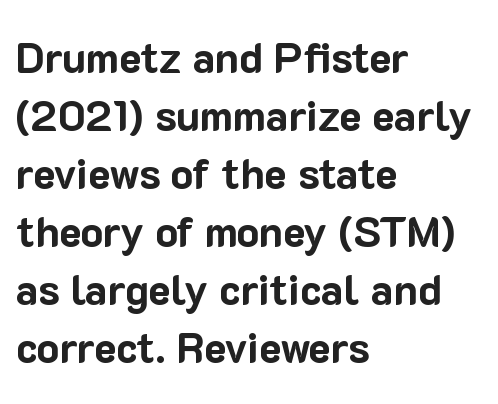
Q: Is the text bold? A: Yes.
Q: Is the text italic (slanted)? A: No, it is upright.
Q: Is the typeface a serif or a sans-serif typeface? A: Sans-serif.
Q: Is the text underlined? A: No.
Q: How is the paragraph aligned? A: Left-aligned.
Q: Is the spacing between letters normal or unusually wide? A: Normal.
Q: Is the spacing between lines tight, normal or loose? A: Normal.
Q: Width (condensed, normal, or wide)? A: Normal.
Q: Stroke contrast? A: Low.
Q: x-height? A: Medium.
Q: Monospaced? A: No.
